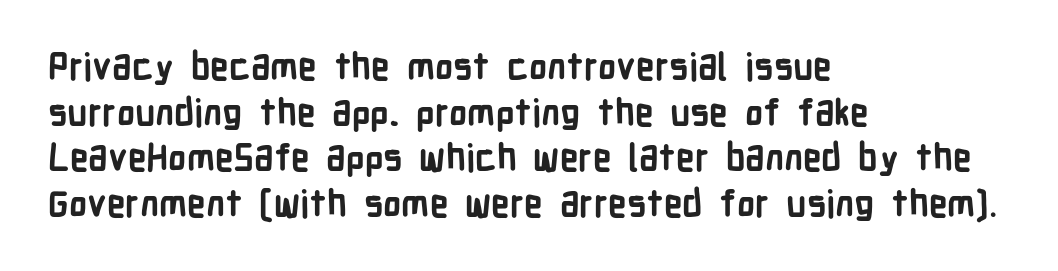
Q: Is the text bold? A: Yes.
Q: Is the text italic (slanted)? A: No, it is upright.
Q: Is the typeface a serif or a sans-serif typeface? A: Sans-serif.
Q: Is the text underlined? A: No.
Q: How is the paragraph aligned? A: Left-aligned.
Q: Is the spacing between letters normal or unusually wide? A: Normal.
Q: Width (condensed, normal, or wide)? A: Condensed.
Q: Stroke contrast? A: Low.
Q: x-height? A: Medium.
Q: Monospaced? A: No.
